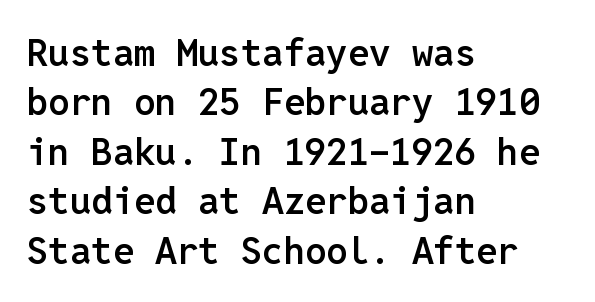
The image shows 38 px semibold sans-serif type, upright, monospaced; set left-aligned, normal line spacing (1.3x), normal letter spacing, not underlined; low stroke contrast and a medium x-height.
